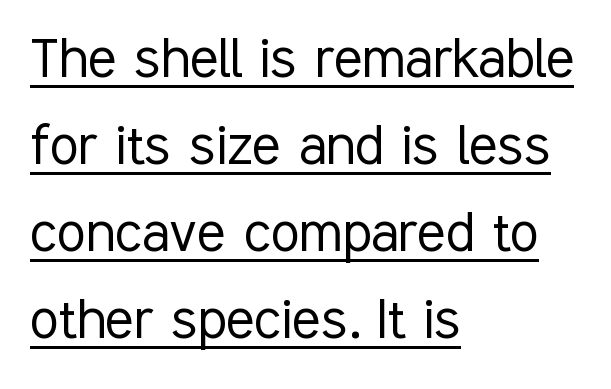
Q: Is the text bold? A: No.
Q: Is the text italic (slanted)? A: No, it is upright.
Q: Is the typeface a serif or a sans-serif typeface? A: Sans-serif.
Q: Is the text underlined? A: Yes.
Q: How is the paragraph aligned? A: Left-aligned.
Q: Is the spacing between letters normal or unusually wide? A: Normal.
Q: Is the spacing between lines tight, normal or loose? A: Normal.
Q: Width (condensed, normal, or wide)? A: Condensed.
Q: Stroke contrast? A: Low.
Q: x-height? A: Medium.
Q: Monospaced? A: No.
